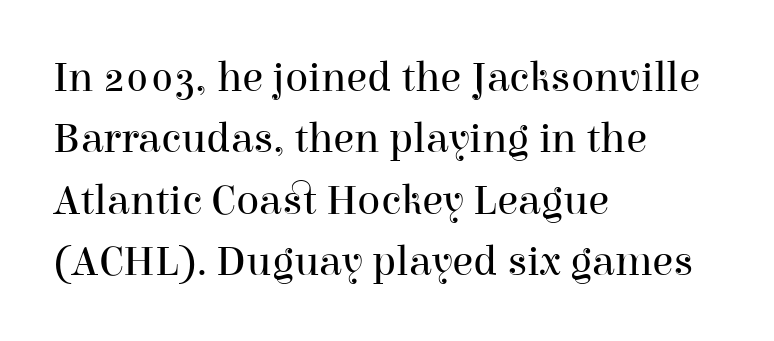
Q: Is the text bold? A: No.
Q: Is the text italic (slanted)? A: No, it is upright.
Q: Is the typeface a serif or a sans-serif typeface? A: Serif.
Q: Is the text underlined? A: No.
Q: How is the paragraph aligned? A: Left-aligned.
Q: Is the spacing between letters normal or unusually wide? A: Normal.
Q: Is the spacing between lines tight, normal or loose? A: Normal.
Q: Width (condensed, normal, or wide)? A: Normal.
Q: Stroke contrast? A: High.
Q: x-height? A: Medium.
Q: Monospaced? A: No.
